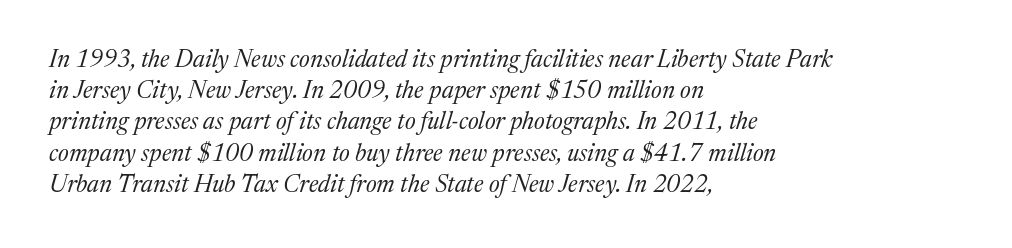
The image shows 24 px text type, italic (leaning right); set left-aligned, normal line spacing (1.3x), normal letter spacing, not underlined.
